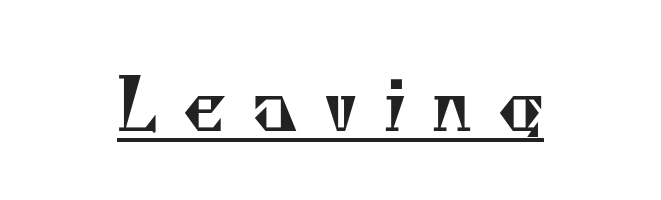
The image shows 71 px regular-weight serif type; set unusually wide letter spacing (+0.34 em), underlined; medium stroke contrast and a small x-height.
